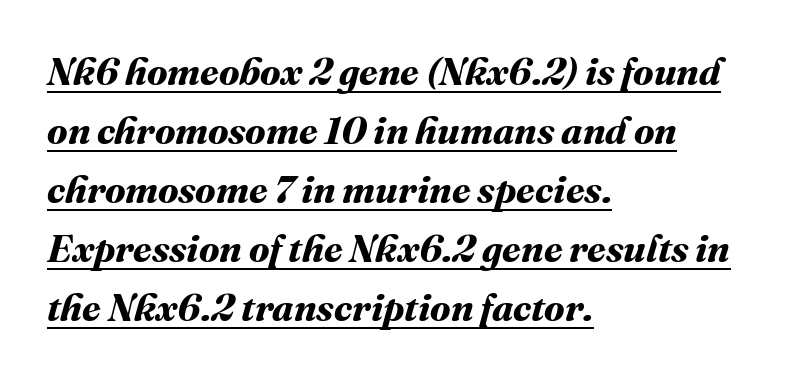
The image shows 38 px bold type; set left-aligned, normal line spacing (1.55x), normal letter spacing, underlined; medium stroke contrast and a medium x-height.
